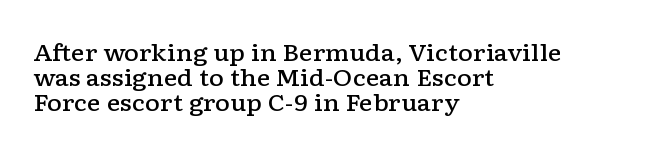
The image shows 23 px text type, upright; set left-aligned, tight line spacing (1.08x), normal letter spacing, not underlined.
